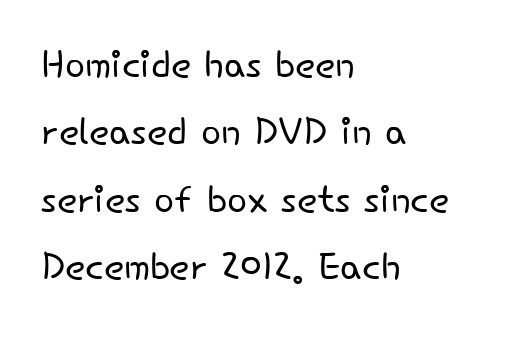
The image shows 53 px light sans-serif type, upright; set left-aligned, normal line spacing (1.27x), normal letter spacing, not underlined; low stroke contrast and a small x-height.
